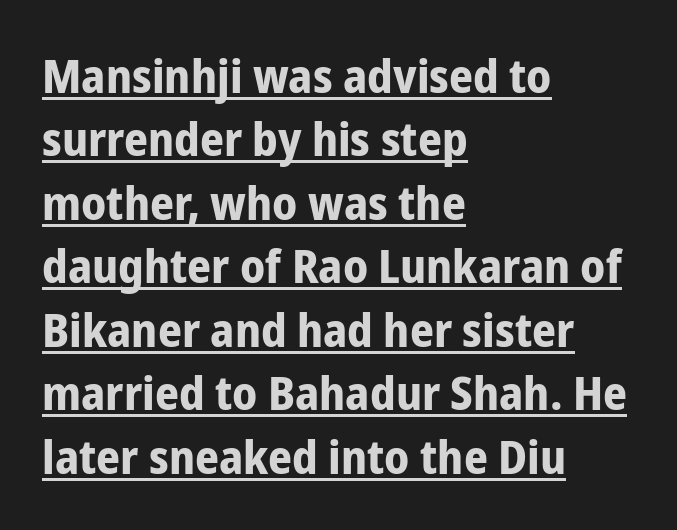
The image shows 47 px bold, condensed sans-serif type, upright; set left-aligned, normal line spacing (1.35x), normal letter spacing, underlined; low stroke contrast and a medium x-height.
